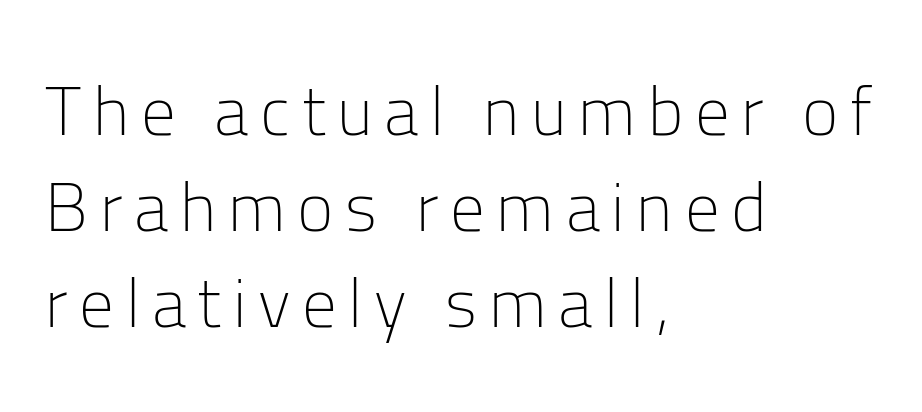
The image shows 69 px light sans-serif type, upright; set left-aligned, normal line spacing (1.39x), not underlined; low stroke contrast and a medium x-height.
